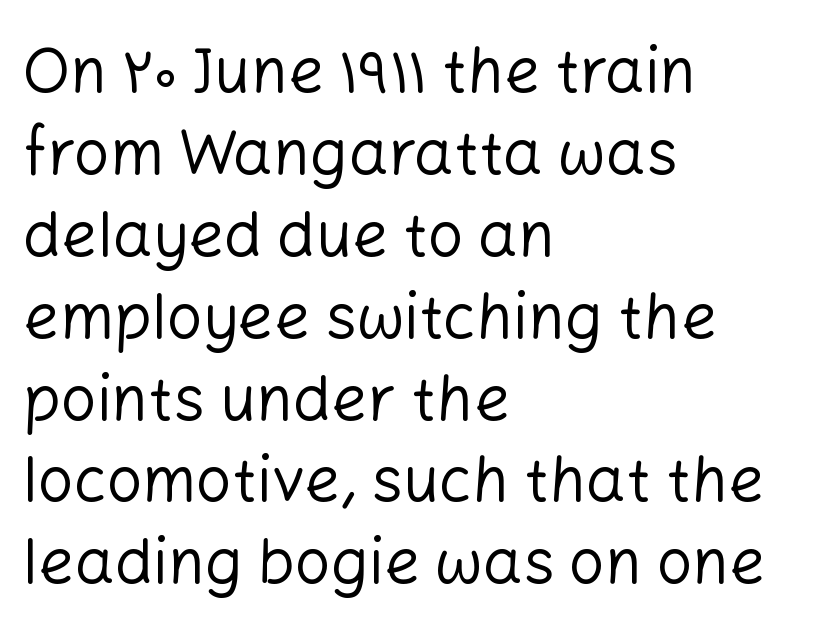
{"serif": "no", "italic": "no", "bold": "no", "weight": "regular", "width": "normal", "stroke_contrast": "low", "x_height": "medium", "monospaced": "no", "underline": "no", "align": "left", "line_spacing": "normal", "line_spacing_ratio": 1.3, "letter_spacing": "normal", "letter_spacing_em": 0.0, "glyph_px": 63}
